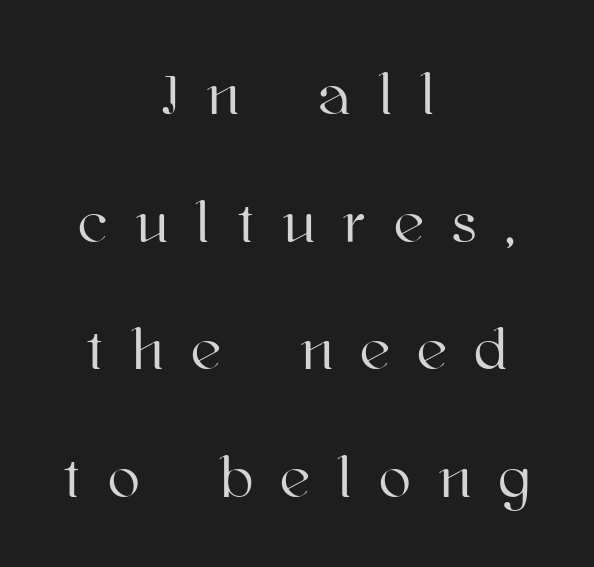
Q: Is the text italic (slanted)? A: No, it is upright.
Q: Is the text underlined? A: No.
Q: How is the paragraph aligned? A: Centered.
Q: Is the spacing between letters normal or unusually wide? A: Unusually wide.
Q: Is the spacing between lines tight, normal or loose? A: Loose.
Q: Width (condensed, normal, or wide)? A: Normal.
Q: Stroke contrast? A: High.
Q: x-height? A: Medium.
Q: Monospaced? A: No.
